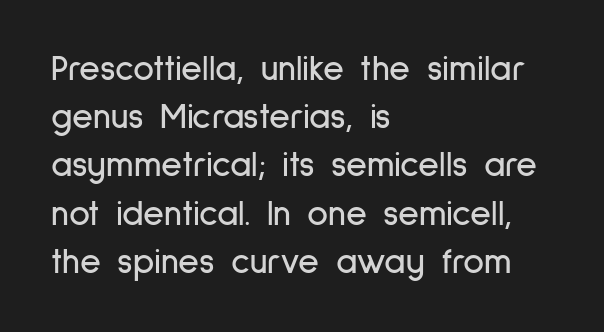
Q: Is the text italic (slanted)? A: No, it is upright.
Q: Is the typeface a serif or a sans-serif typeface? A: Sans-serif.
Q: Is the text underlined? A: No.
Q: How is the paragraph aligned? A: Left-aligned.
Q: Is the spacing between letters normal or unusually wide? A: Normal.
Q: Is the spacing between lines tight, normal or loose? A: Normal.
Q: Width (condensed, normal, or wide)? A: Condensed.
Q: Stroke contrast? A: Low.
Q: x-height? A: Medium.
Q: Monospaced? A: No.
